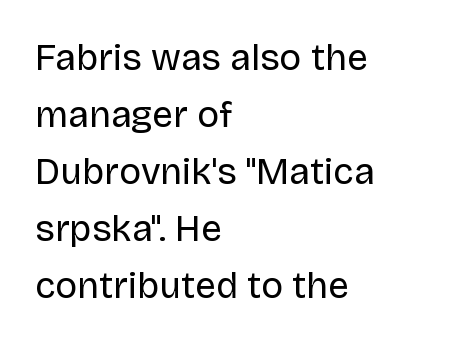
The image shows 37 px regular-weight sans-serif type, upright; set left-aligned, normal line spacing (1.54x), normal letter spacing, not underlined; low stroke contrast and a large x-height.
